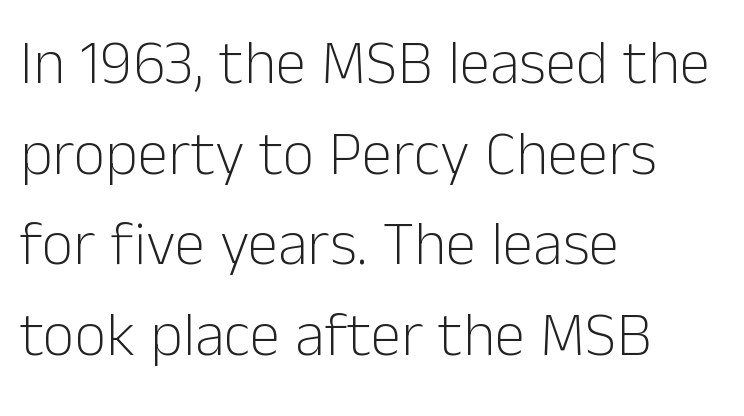
Does the type have serifs? No, each stem ends abruptly. Casual observation: everything's shoved over to the left. Quick note: underline off. Notice how descenders clear the ascenders below comfortably — that's standard leading. Tracking here is standard; glyphs follow each other at the usual distance.
